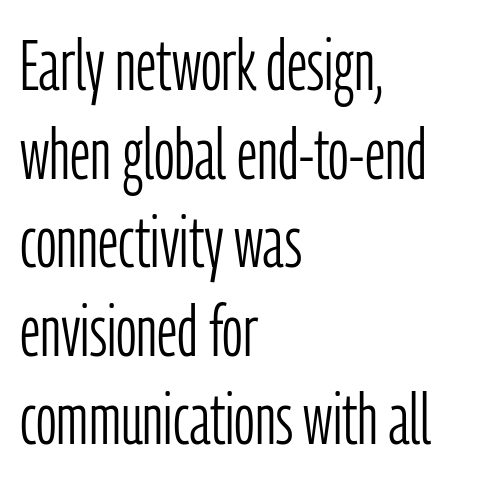
The image shows 72 px light, condensed sans-serif type, upright; set left-aligned, line spacing 1.23x, normal letter spacing, not underlined; low stroke contrast and a medium x-height.
